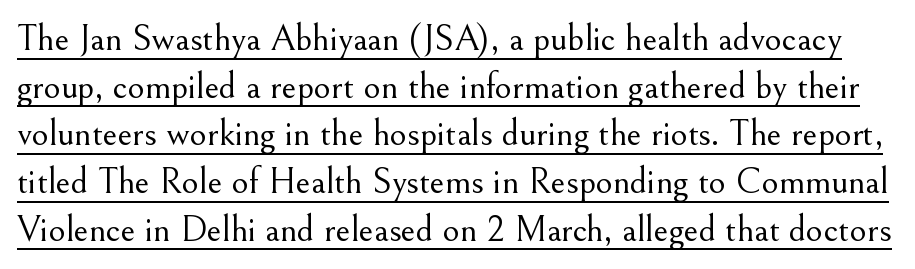
The type sits square on the baseline with zero lean. What kind of face is this? One with serifs. Stems and bowls with no extra thickness — not bold. Proportional: the letters do not fall into vertical columns. Between one letter and the next there's only the usual sliver of space. The designer left line spacing at the default.
